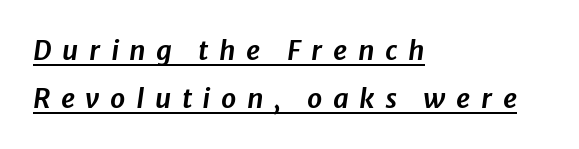
A typographer would call this underscored text. The glyphs look as if they've been sheared to an angle. Is the letter spacing exaggerated? Yes — the characters are pushed far apart. One-word summary of the alignment: left.
